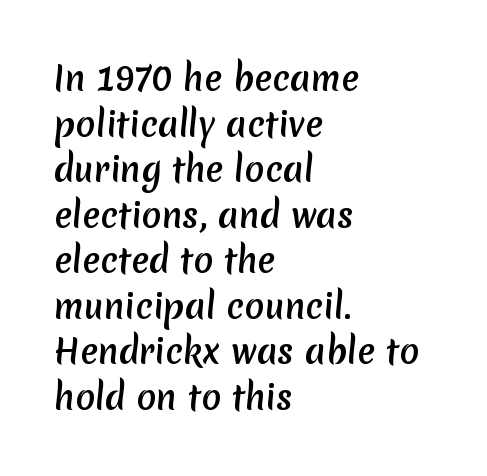
Q: Is the text bold? A: Yes.
Q: Is the typeface a serif or a sans-serif typeface? A: Sans-serif.
Q: Is the text underlined? A: No.
Q: How is the paragraph aligned? A: Left-aligned.
Q: Is the spacing between letters normal or unusually wide? A: Normal.
Q: Is the spacing between lines tight, normal or loose? A: Normal.
Q: Width (condensed, normal, or wide)? A: Normal.
Q: Stroke contrast? A: Low.
Q: x-height? A: Medium.
Q: Monospaced? A: No.
